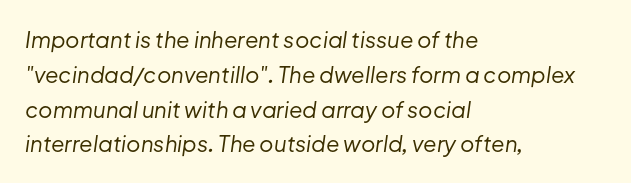
{"italic": "yes", "lean": "right", "slant_degrees": 8, "bold": "no", "underline": "no", "align": "left", "line_spacing": "normal", "line_spacing_ratio": 1.58, "letter_spacing": "normal", "letter_spacing_em": 0.0, "glyph_px": 22}
